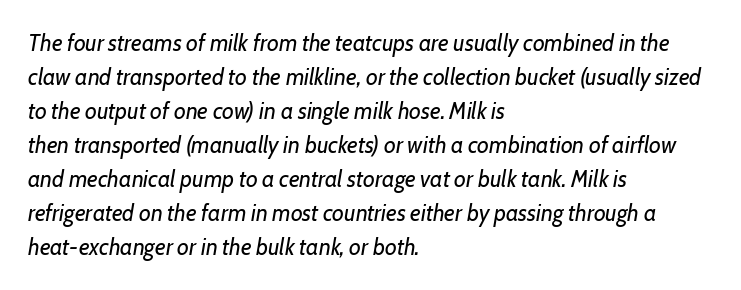
Q: Is the text bold? A: No.
Q: Is the text italic (slanted)? A: Yes, it leans right by about 7 degrees.
Q: Is the text underlined? A: No.
Q: How is the paragraph aligned? A: Left-aligned.
Q: Is the spacing between letters normal or unusually wide? A: Normal.
Q: Is the spacing between lines tight, normal or loose? A: Normal.
